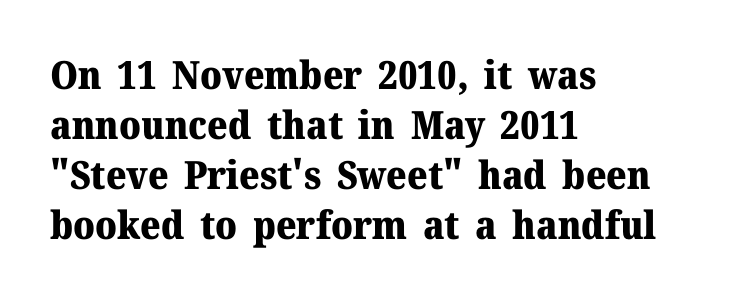
The image shows 39 px heavy serif type, upright; set left-aligned, normal line spacing (1.28x), normal letter spacing, not underlined; medium stroke contrast and a medium x-height.
